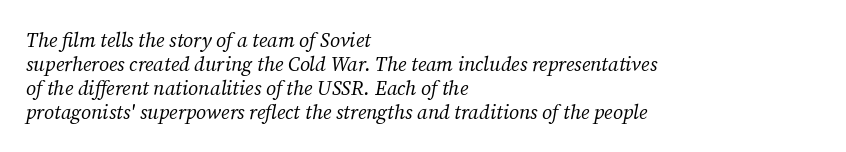
The image shows 20 px text type, italic (leaning right); set left-aligned, line spacing 1.2x, normal letter spacing, not underlined.
